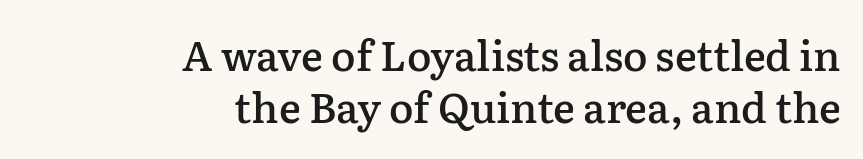
Q: Is the text bold? A: Semi-bold.
Q: Is the text italic (slanted)? A: No, it is upright.
Q: Is the typeface a serif or a sans-serif typeface? A: Serif.
Q: Is the text underlined? A: No.
Q: How is the paragraph aligned? A: Right-aligned.
Q: Is the spacing between letters normal or unusually wide? A: Normal.
Q: Is the spacing between lines tight, normal or loose? A: Normal.
Q: Width (condensed, normal, or wide)? A: Normal.
Q: Stroke contrast? A: Low.
Q: x-height? A: Medium.
Q: Monospaced? A: No.
